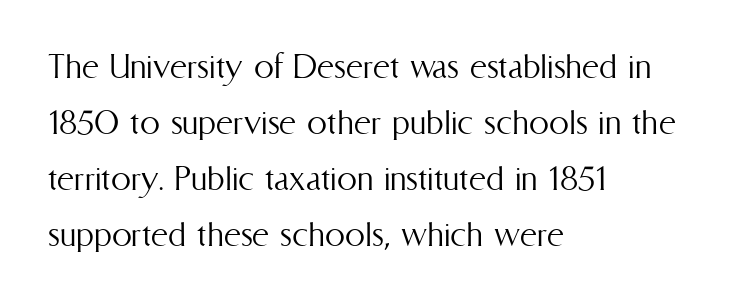
Q: Is the text bold? A: No.
Q: Is the text italic (slanted)? A: No, it is upright.
Q: Is the text underlined? A: No.
Q: How is the paragraph aligned? A: Left-aligned.
Q: Is the spacing between letters normal or unusually wide? A: Normal.
Q: Is the spacing between lines tight, normal or loose? A: Normal.
Q: Width (condensed, normal, or wide)? A: Condensed.
Q: Stroke contrast? A: Medium.
Q: x-height? A: Medium.
Q: Monospaced? A: No.
